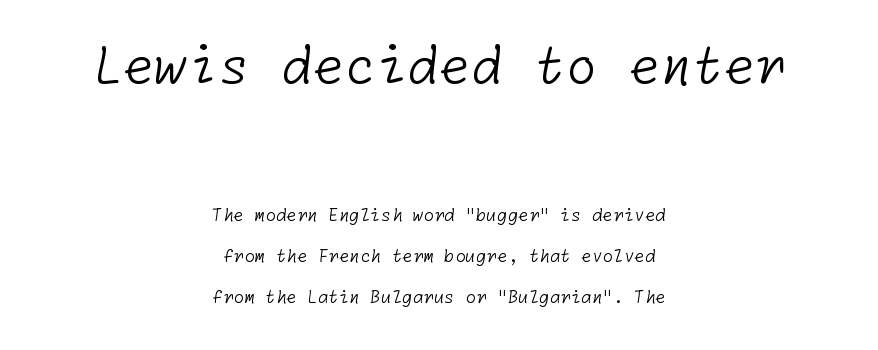
Q: Is the text bold? A: No.
Q: Is the typeface a serif or a sans-serif typeface? A: Sans-serif.
Q: Is the text underlined? A: No.
Q: How is the paragraph aligned? A: Centered.
Q: Is the spacing between letters normal or unusually wide? A: Normal.
Q: Is the spacing between lines tight, normal or loose? A: Loose.
Q: Which block of text is set in a larger size, the first (top) or the second (bottom)? A: The first (top) one.
Q: Width (condensed, normal, or wide)? A: Normal.
Q: Stroke contrast? A: Low.
Q: x-height? A: Medium.
